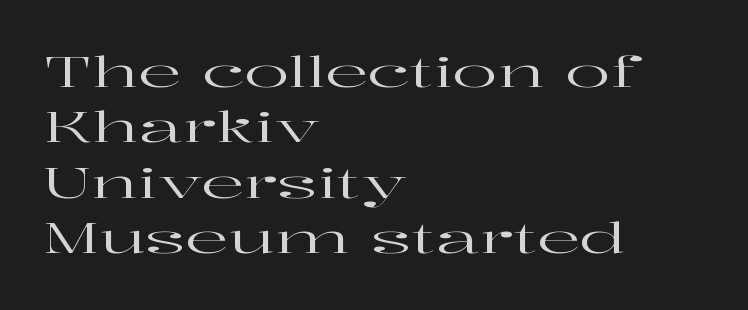
{"serif": "yes", "italic": "no", "width": "wide", "stroke_contrast": "high", "x_height": "medium", "monospaced": "no", "underline": "no", "align": "left", "line_spacing": "normal", "line_spacing_ratio": 1.32, "letter_spacing": "normal", "letter_spacing_em": 0.0, "glyph_px": 42}
